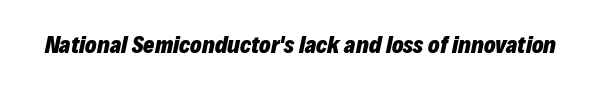
Q: Is the text bold? A: Yes.
Q: Is the text italic (slanted)? A: Yes, it leans right by about 12 degrees.
Q: Is the text underlined? A: No.
Q: Is the spacing between letters normal or unusually wide? A: Normal.
